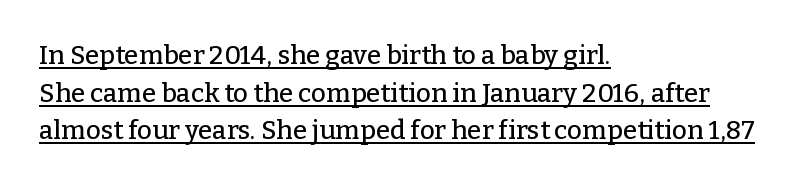
The image shows 26 px text type, upright; set left-aligned, normal line spacing (1.45x), normal letter spacing, underlined.
